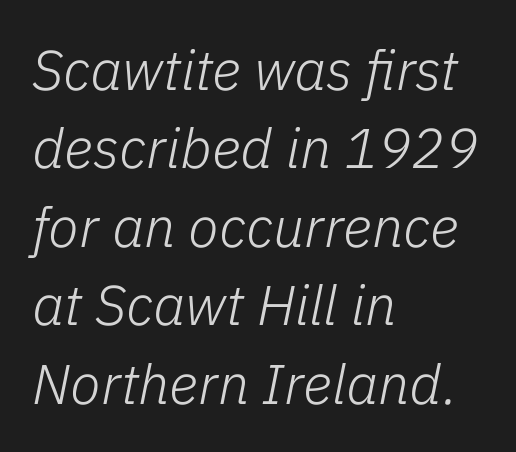
Compared with typical paragraphs, the rows here are spaced about the same. Each word holds together tightly as a unit, with standard inter-letter gaps. Heaviness? Minimal to ordinary, like unemphasized prose. It's the slanting kind of type.
